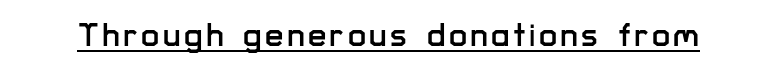
The image shows 33 px sans-serif type, upright; set underlined; low stroke contrast and a medium x-height.
